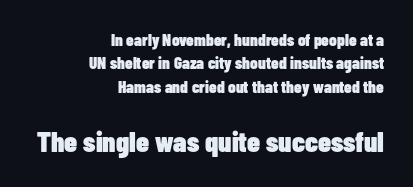
Looks like regular typesetting: each glyph gets only the width it needs. Grotesque or geometric, the face here clearly has no serifs. Descender tails drop into unmarked territory. Short note: letters normally spaced.
